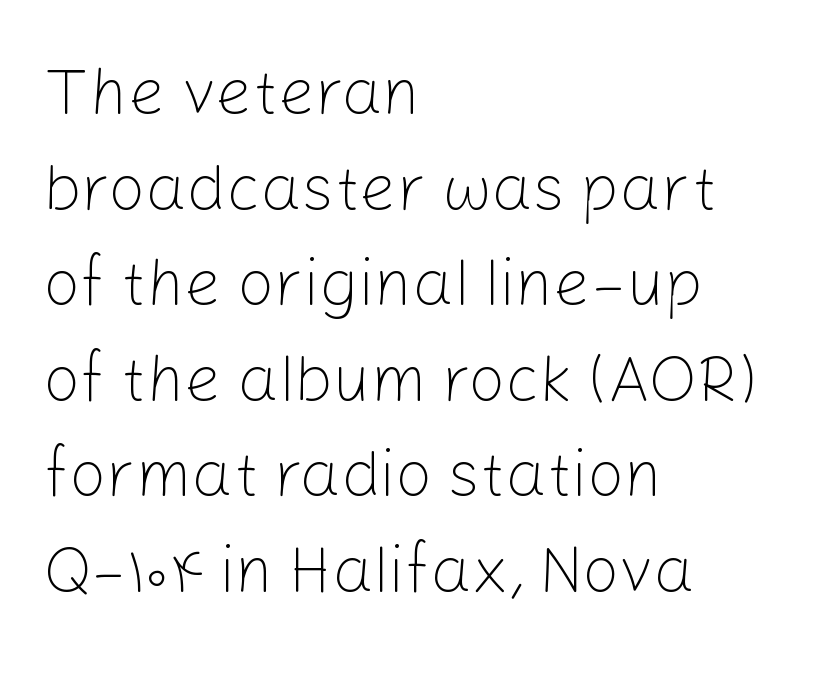
{"serif": "no", "italic": "no", "bold": "no", "weight": "light", "width": "normal", "stroke_contrast": "low", "x_height": "medium", "monospaced": "no", "underline": "no", "align": "left", "line_spacing": "normal", "line_spacing_ratio": 1.47, "letter_spacing": "normal", "letter_spacing_em": 0.0, "glyph_px": 65}
